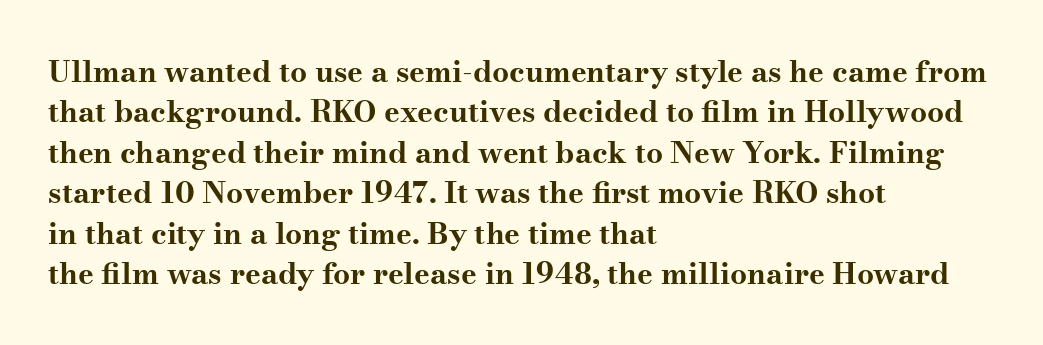
The image shows 30 px bold, wide serif type, upright; set left-aligned, normal line spacing (1.35x), normal letter spacing, not underlined; medium stroke contrast and a small x-height.
